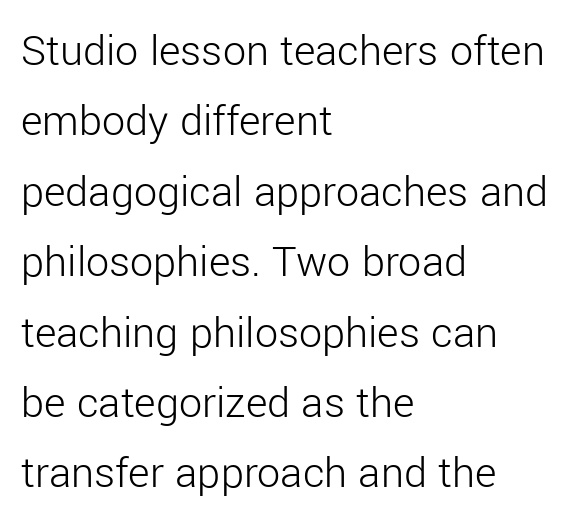
The image shows 46 px light sans-serif type, upright; set left-aligned, normal line spacing (1.53x), normal letter spacing, not underlined; low stroke contrast and a medium x-height.
